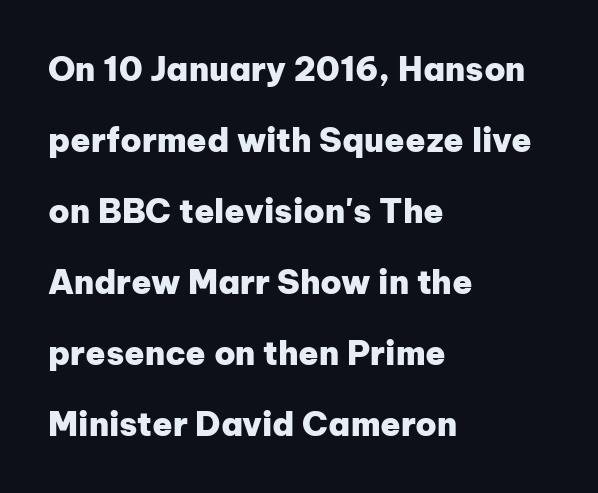
The image shows 33 px heavy sans-serif type, upright; set left-aligned, loose line spacing (2.15x), normal letter spacing, not underlined; low stroke contrast and a medium x-height.
